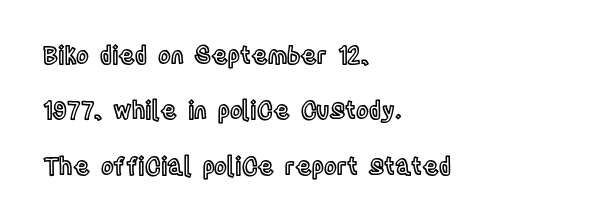
{"italic": "no", "underline": "no", "align": "left", "line_spacing": "loose", "line_spacing_ratio": 2.31, "letter_spacing": "normal", "letter_spacing_em": 0.0, "glyph_px": 24}
